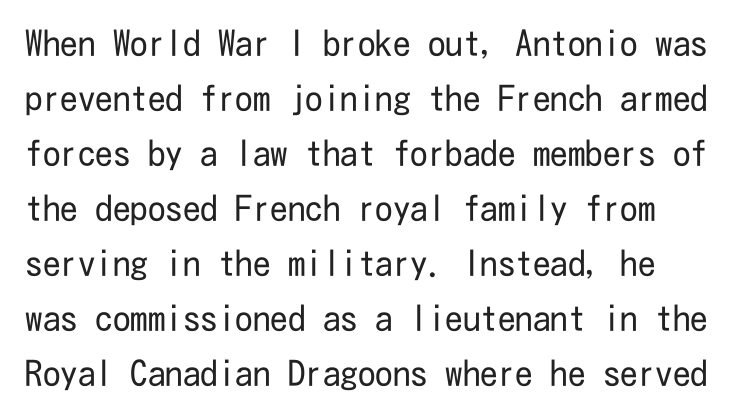
Each new line begins a customary step beneath the previous one. Is the type heavy? It reads as light-to-regular instead. The space directly below the letters is spotless. Posture: vertical. The line texture is even and compact thanks to regular tracking. No feet cap the strokes, marking this as sans-serif type.
